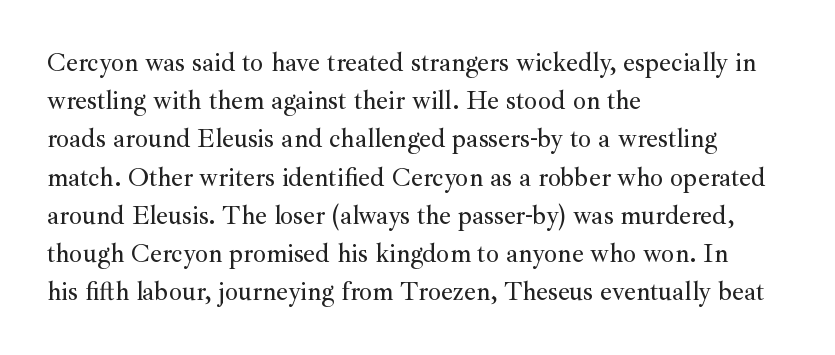
The image shows 26 px text type, upright; set left-aligned, normal line spacing (1.47x), normal letter spacing, not underlined.
